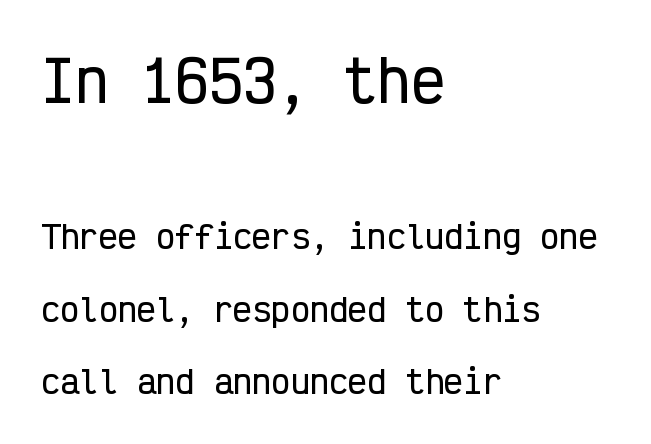
The image shows 56 px condensed sans-serif type, upright, monospaced; set left-aligned, loose line spacing (2.27x), normal letter spacing, not underlined; the first (top) block is 1.75x larger; low stroke contrast and a medium x-height.
